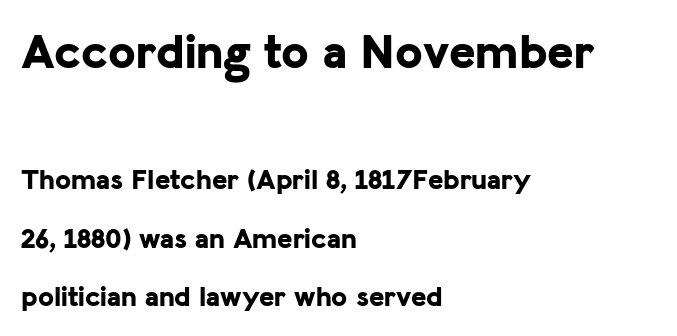
Q: Is the text bold? A: Yes.
Q: Is the text italic (slanted)? A: No, it is upright.
Q: Is the typeface a serif or a sans-serif typeface? A: Sans-serif.
Q: Is the text underlined? A: No.
Q: How is the paragraph aligned? A: Left-aligned.
Q: Is the spacing between letters normal or unusually wide? A: Normal.
Q: Is the spacing between lines tight, normal or loose? A: Loose.
Q: Which block of text is set in a larger size, the first (top) or the second (bottom)? A: The first (top) one.
Q: Width (condensed, normal, or wide)? A: Normal.
Q: Stroke contrast? A: Low.
Q: x-height? A: Medium.
Q: Monospaced? A: No.
